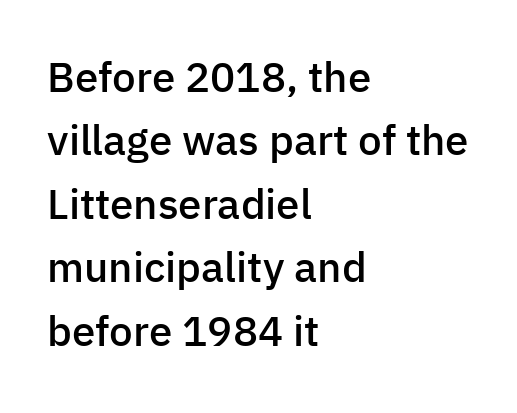
Q: Is the text bold? A: Semi-bold.
Q: Is the text italic (slanted)? A: No, it is upright.
Q: Is the typeface a serif or a sans-serif typeface? A: Sans-serif.
Q: Is the text underlined? A: No.
Q: How is the paragraph aligned? A: Left-aligned.
Q: Is the spacing between letters normal or unusually wide? A: Normal.
Q: Is the spacing between lines tight, normal or loose? A: Normal.
Q: Width (condensed, normal, or wide)? A: Normal.
Q: Stroke contrast? A: Low.
Q: x-height? A: Medium.
Q: Monospaced? A: No.
